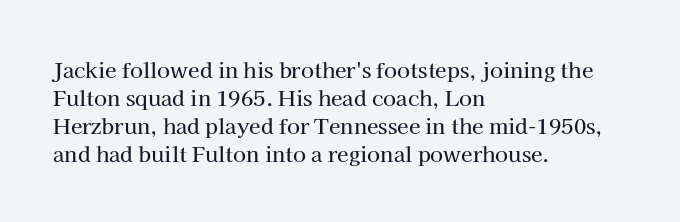
The image shows 21 px text type, upright; set left-aligned, normal line spacing (1.33x), normal letter spacing, not underlined.
